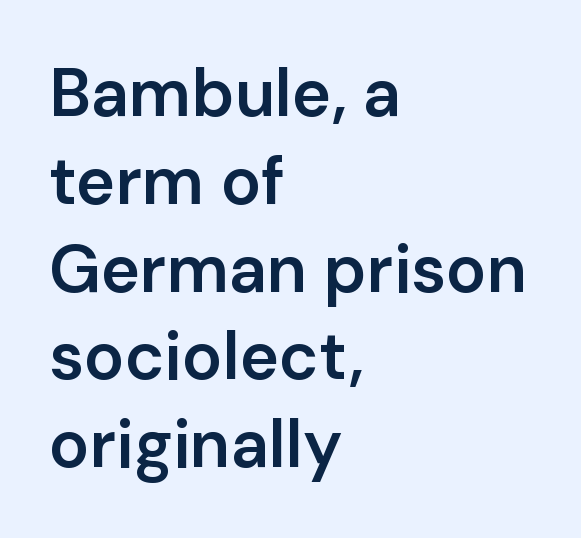
Q: Is the text bold? A: Semi-bold.
Q: Is the text italic (slanted)? A: No, it is upright.
Q: Is the typeface a serif or a sans-serif typeface? A: Sans-serif.
Q: Is the text underlined? A: No.
Q: How is the paragraph aligned? A: Left-aligned.
Q: Is the spacing between letters normal or unusually wide? A: Normal.
Q: Is the spacing between lines tight, normal or loose? A: Normal.
Q: Width (condensed, normal, or wide)? A: Normal.
Q: Stroke contrast? A: Low.
Q: x-height? A: Medium.
Q: Monospaced? A: No.
